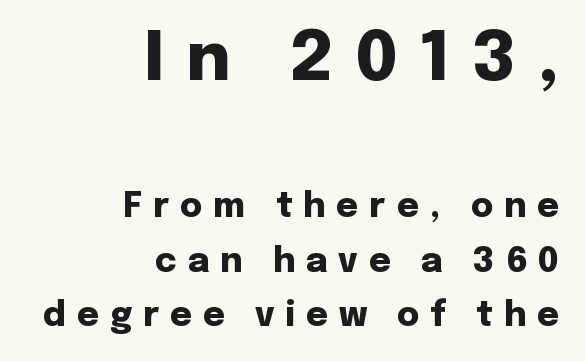
What's the leading like? Ordinary, nothing unusual. A sans-serif font was chosen for this passage. Does the weight exceed regular? Yes, all the way to bold. The compositor pushed each line to the right boundary.
